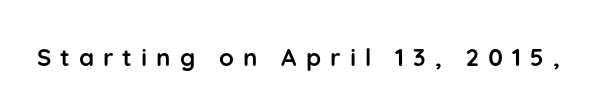
The strip under each line holds only bare page. Between one letter and the next there's a generous, obvious gap. You'd pick this weight for a headline — it's a proper bold. Posture: upright roman.
